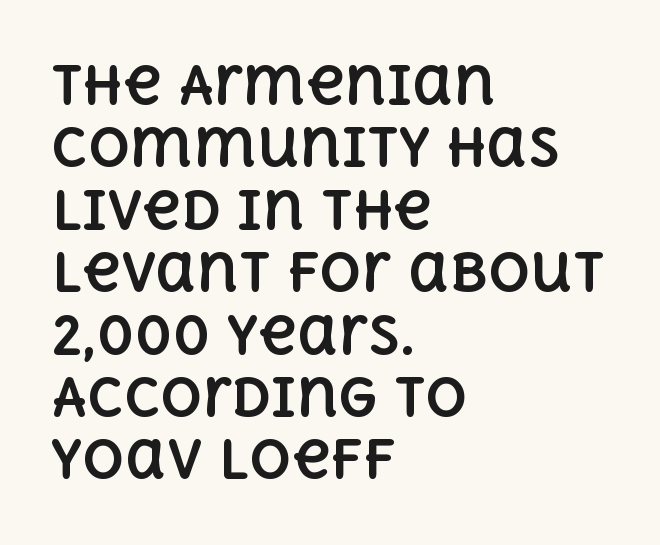
The letters advance in unequal steps, a hallmark of proportional type. Typeset ragged right — the left edge is the straight one. Vertical strokes here are truly vertical. Letters rest on an invisible, unmarked baseline. The horizontal fit of the characters is conventional and even. Set as a true bold cut, around the 700 mark.
